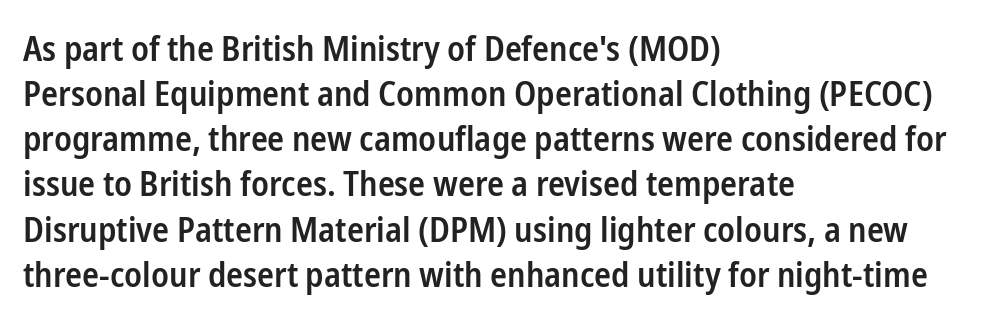
{"serif": "no", "italic": "no", "bold": "semi", "weight": "semibold", "width": "condensed", "stroke_contrast": "low", "x_height": "medium", "monospaced": "no", "underline": "no", "align": "left", "line_spacing": "normal", "line_spacing_ratio": 1.29, "letter_spacing": "normal", "letter_spacing_em": 0.0, "glyph_px": 35}
